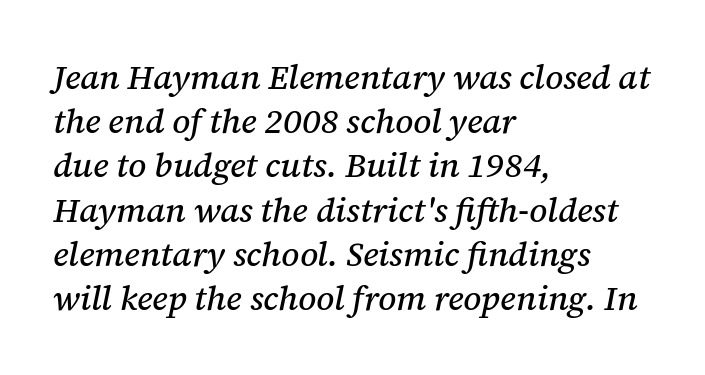
The image shows 34 px serif type, italic (leaning right); set left-aligned, normal line spacing (1.3x), normal letter spacing, not underlined; medium stroke contrast and a medium x-height.
